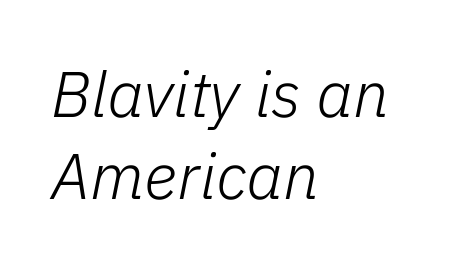
The image shows 64 px light type, italic (leaning right); set left-aligned, normal line spacing (1.28x), normal letter spacing, not underlined; low stroke contrast and a medium x-height.
